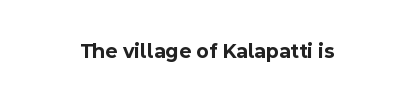
Q: Is the text bold? A: Yes.
Q: Is the text italic (slanted)? A: No, it is upright.
Q: Is the text underlined? A: No.
Q: How is the paragraph aligned? A: Centered.
Q: Is the spacing between letters normal or unusually wide? A: Normal.
